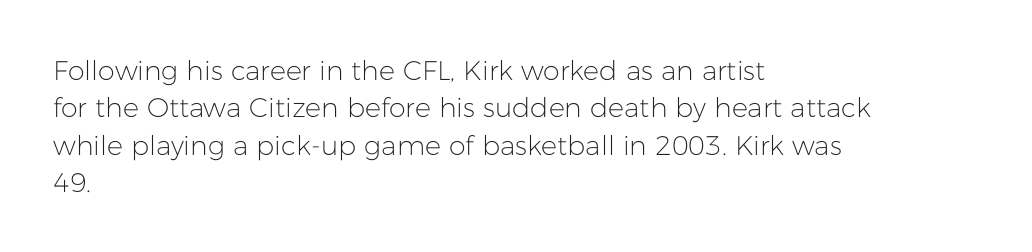
{"italic": "no", "bold": "no", "underline": "no", "align": "left", "line_spacing": "normal", "line_spacing_ratio": 1.38, "letter_spacing": "normal", "letter_spacing_em": 0.0, "glyph_px": 27}
